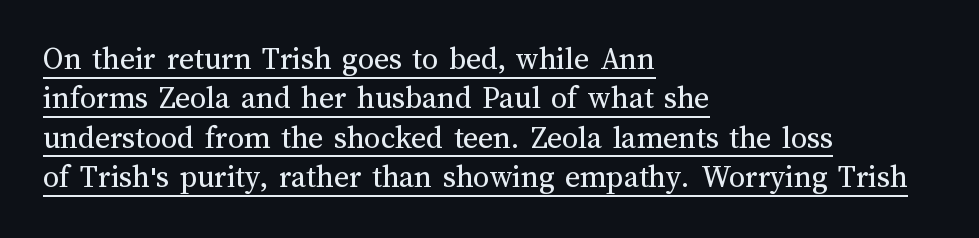
Bold? No — there's no thickening of the strokes. Each letter keeps its own natural width here, so spacing adapts to shape. This is the regular roman posture of the typeface. These lines stack with their left ends in a neat column. Look at the tracking — it's just the regular setting, nothing added. Descenders here cross a horizontal rule under the line.
